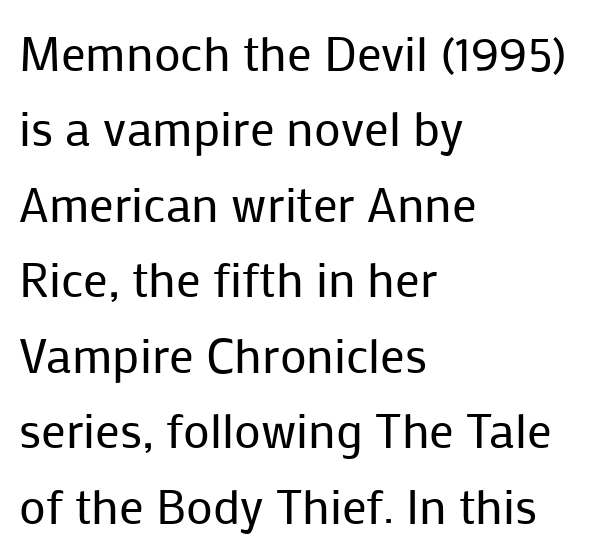
The image shows 49 px regular-weight sans-serif type, upright; set left-aligned, normal line spacing (1.54x), normal letter spacing, not underlined; low stroke contrast and a medium x-height.
